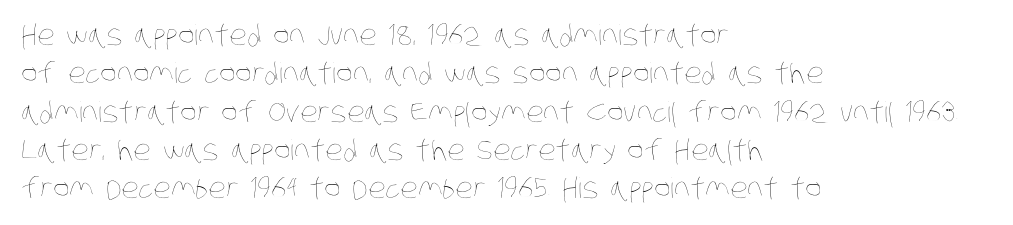
{"bold": "no", "weight": "thin", "width": "condensed", "stroke_contrast": "low", "x_height": "large", "monospaced": "no", "underline": "no", "align": "left", "line_spacing": "normal", "line_spacing_ratio": 1.37, "letter_spacing": "normal", "letter_spacing_em": 0.0, "glyph_px": 28}
